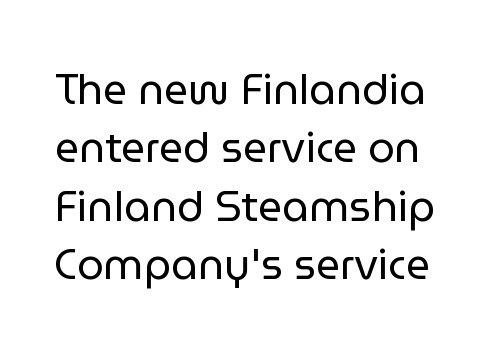
Q: Is the text bold? A: No.
Q: Is the text italic (slanted)? A: No, it is upright.
Q: Is the typeface a serif or a sans-serif typeface? A: Sans-serif.
Q: Is the text underlined? A: No.
Q: Is the spacing between letters normal or unusually wide? A: Normal.
Q: Is the spacing between lines tight, normal or loose? A: Normal.
Q: Width (condensed, normal, or wide)? A: Normal.
Q: Stroke contrast? A: Low.
Q: x-height? A: Medium.
Q: Monospaced? A: No.
